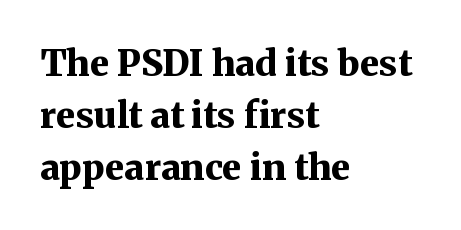
Q: Is the text bold? A: Yes.
Q: Is the text italic (slanted)? A: No, it is upright.
Q: Is the typeface a serif or a sans-serif typeface? A: Serif.
Q: Is the text underlined? A: No.
Q: How is the paragraph aligned? A: Left-aligned.
Q: Is the spacing between letters normal or unusually wide? A: Normal.
Q: Is the spacing between lines tight, normal or loose? A: Normal.
Q: Width (condensed, normal, or wide)? A: Normal.
Q: Stroke contrast? A: Medium.
Q: x-height? A: Medium.
Q: Monospaced? A: No.
